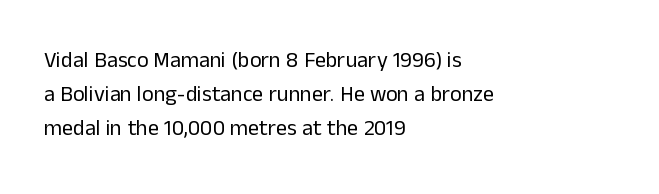
The image shows 22 px text type, upright; set left-aligned, normal line spacing (1.54x), normal letter spacing, not underlined.
